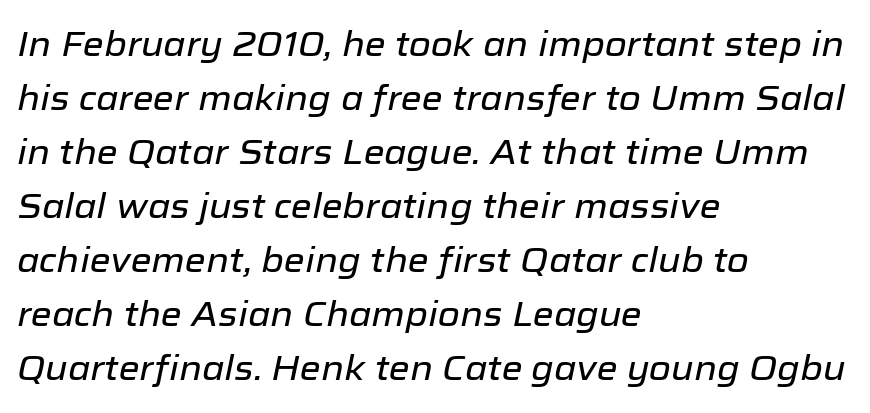
{"italic": "yes", "lean": "right", "slant_degrees": 12, "width": "normal", "stroke_contrast": "low", "x_height": "medium", "monospaced": "no", "underline": "no", "align": "left", "line_spacing": "normal", "line_spacing_ratio": 1.59, "letter_spacing": "normal", "letter_spacing_em": 0.0, "glyph_px": 34}
